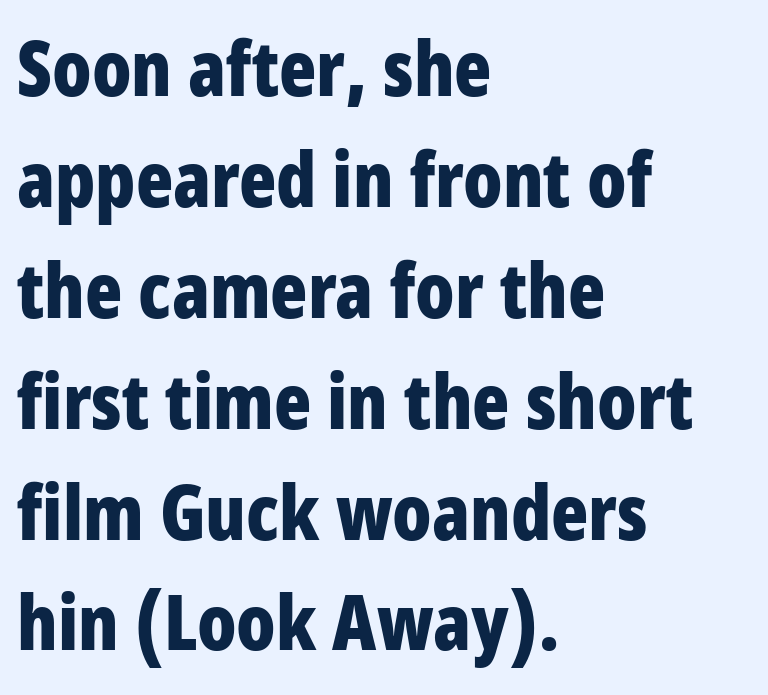
{"serif": "no", "italic": "no", "bold": "yes", "weight": "bold", "width": "condensed", "stroke_contrast": "low", "x_height": "large", "monospaced": "no", "underline": "no", "align": "left", "line_spacing": "normal", "line_spacing_ratio": 1.44, "letter_spacing": "normal", "letter_spacing_em": 0.0, "glyph_px": 77}
